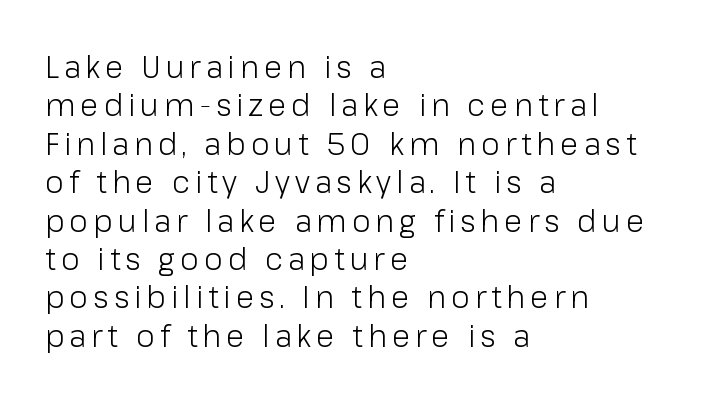
{"serif": "no", "italic": "no", "bold": "no", "weight": "light", "width": "normal", "stroke_contrast": "low", "x_height": "medium", "monospaced": "no", "underline": "no", "align": "left", "line_spacing": "normal", "line_spacing_ratio": 1.28, "glyph_px": 30}
